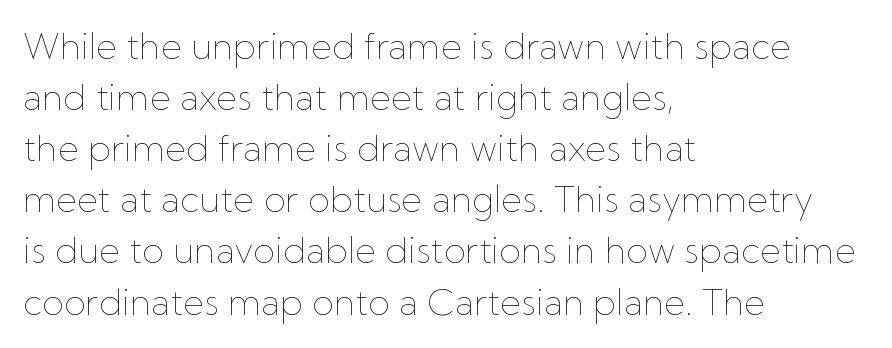
The image shows 36 px thin type, upright; set left-aligned, normal line spacing (1.42x), normal letter spacing, not underlined; low stroke contrast and a medium x-height.
